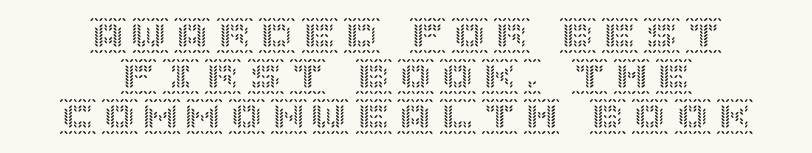
The image shows 37 px text type, upright; set centered, tight line spacing (1.1x), not underlined; a large x-height.
